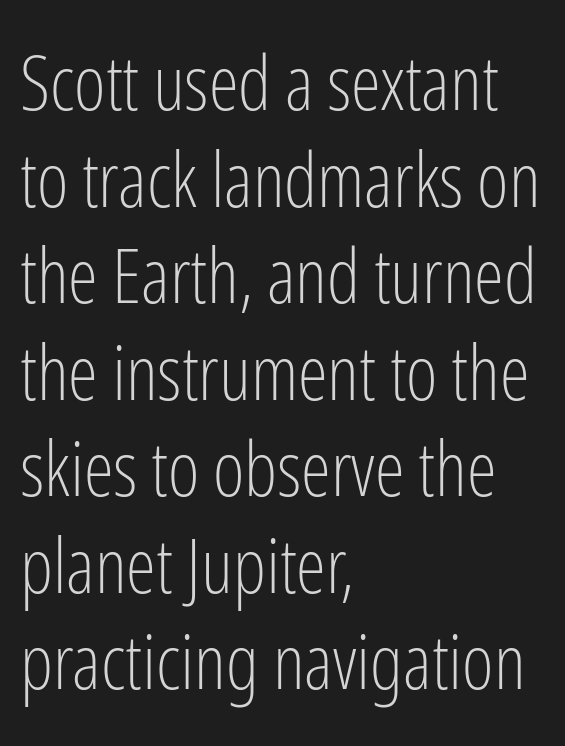
Style check: upright. Think of a printed novel: that variable character pitch is what you see here. The lines sit at an ordinary, default distance from one another. Alignment: flush left. Vertical stems look standard width or narrower in stroke. Does extra space separate the letters? No, they use regular spacing.
